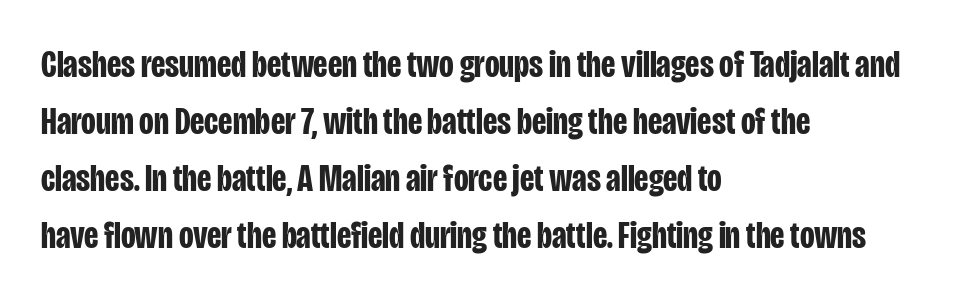
The image shows 38 px bold, condensed sans-serif type, upright; set left-aligned, normal line spacing (1.5x), normal letter spacing, not underlined; low stroke contrast and a large x-height.
